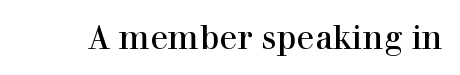
Nobody touched the tracking dial on this one. Style check: upright. Has an underline been added? It has not. I'd call this a serif setting — the letters wear small feet. Note the varied advance widths — an 'i' is clearly narrower than an 'm'.
